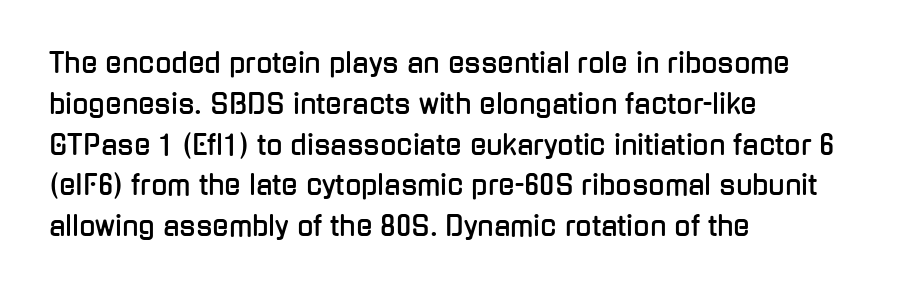
The image shows 27 px text type, upright; set left-aligned, normal line spacing (1.51x), normal letter spacing, not underlined.
